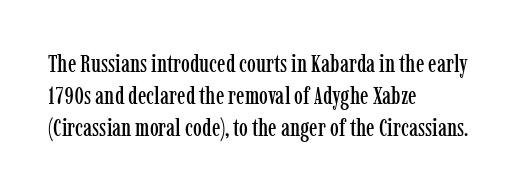
Q: Is the text italic (slanted)? A: No, it is upright.
Q: Is the text underlined? A: No.
Q: How is the paragraph aligned? A: Left-aligned.
Q: Is the spacing between letters normal or unusually wide? A: Normal.
Q: Is the spacing between lines tight, normal or loose? A: Normal.
